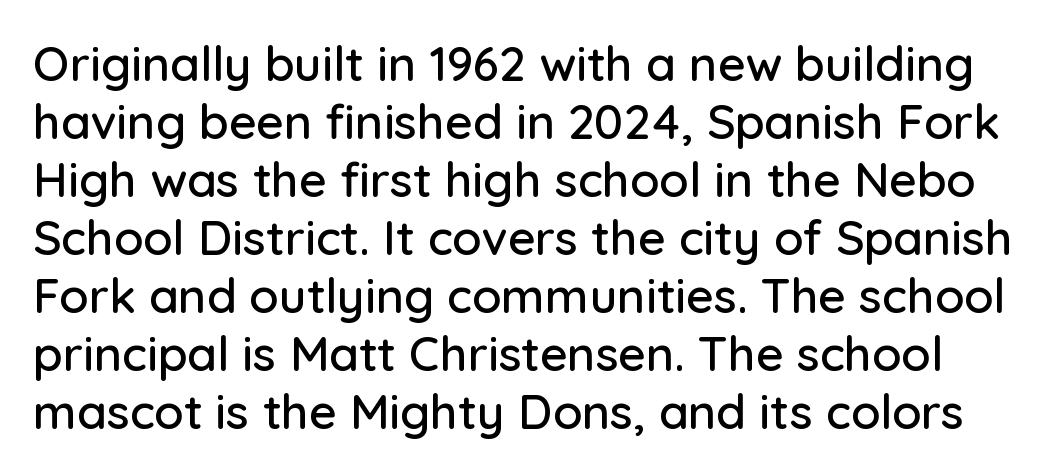
Q: Is the text italic (slanted)? A: No, it is upright.
Q: Is the typeface a serif or a sans-serif typeface? A: Sans-serif.
Q: Is the text underlined? A: No.
Q: Is the spacing between letters normal or unusually wide? A: Normal.
Q: Width (condensed, normal, or wide)? A: Normal.
Q: Stroke contrast? A: Low.
Q: x-height? A: Medium.
Q: Monospaced? A: No.
